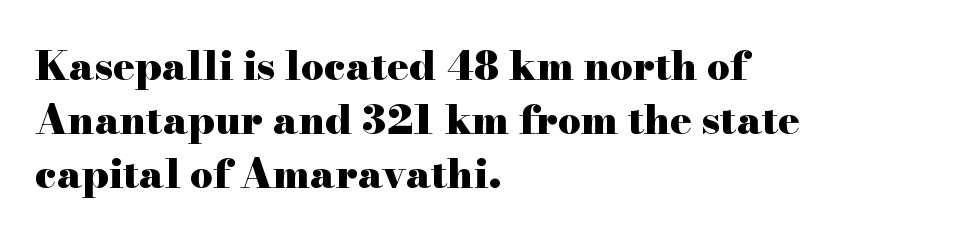
{"serif": "yes", "italic": "no", "bold": "yes", "weight": "heavy", "width": "wide", "stroke_contrast": "high", "x_height": "small", "monospaced": "no", "underline": "no", "align": "left", "line_spacing": "normal", "line_spacing_ratio": 1.35, "letter_spacing": "normal", "letter_spacing_em": 0.0, "glyph_px": 40}
